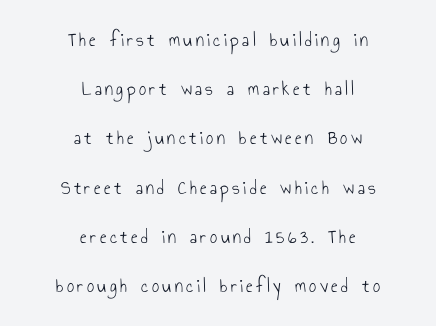
The gap between lines stays unmarked. Vertical strokes here are truly vertical. A great deal of white space separates one row of letters from the next. The typesetter chose a symmetrical, centered arrangement here. The letterforms sit at book weight or below.
